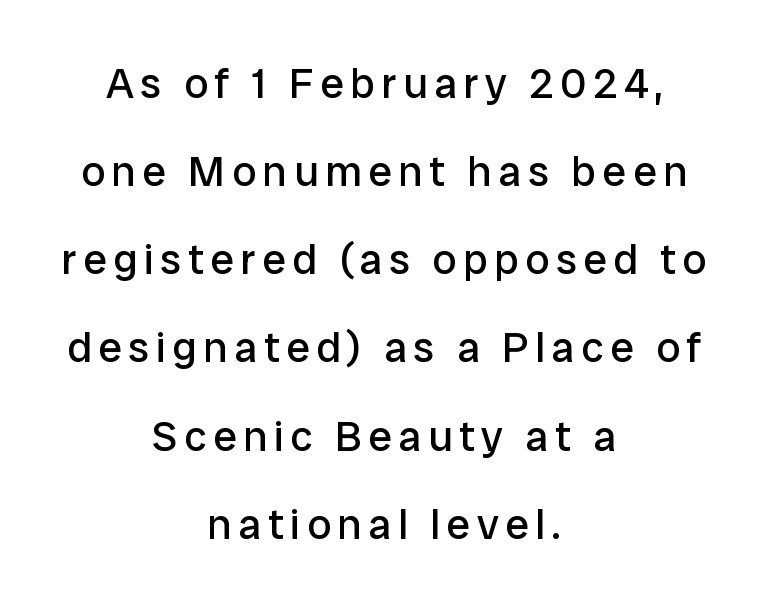
Q: Is the text bold? A: No.
Q: Is the text italic (slanted)? A: No, it is upright.
Q: Is the typeface a serif or a sans-serif typeface? A: Sans-serif.
Q: Is the text underlined? A: No.
Q: How is the paragraph aligned? A: Centered.
Q: Is the spacing between lines tight, normal or loose? A: Loose.
Q: Width (condensed, normal, or wide)? A: Normal.
Q: Stroke contrast? A: Low.
Q: x-height? A: Medium.
Q: Monospaced? A: No.
